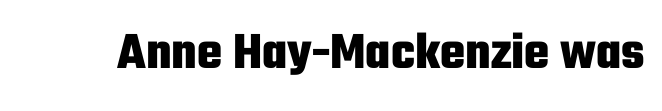
The image shows 53 px heavy, condensed sans-serif type, upright; set normal letter spacing, not underlined; low stroke contrast and a medium x-height.
